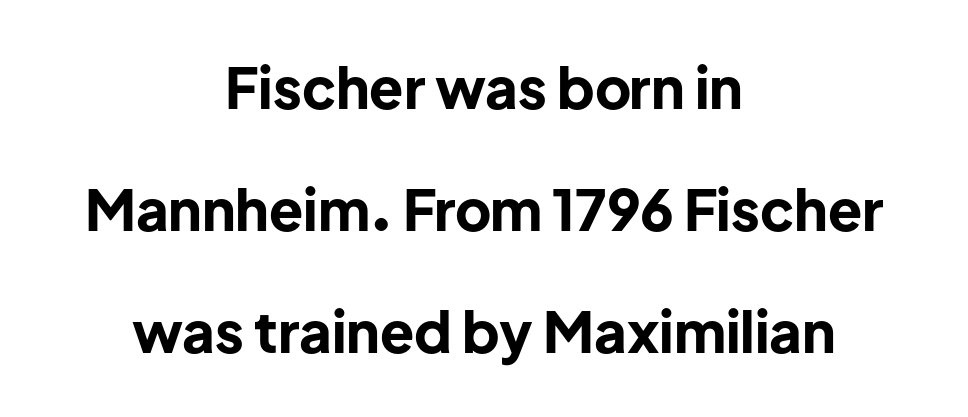
{"serif": "no", "italic": "no", "bold": "yes", "weight": "bold", "width": "normal", "stroke_contrast": "low", "x_height": "medium", "monospaced": "no", "underline": "no", "align": "center", "line_spacing": "loose", "line_spacing_ratio": 2.18, "letter_spacing": "normal", "letter_spacing_em": 0.0, "glyph_px": 56}
